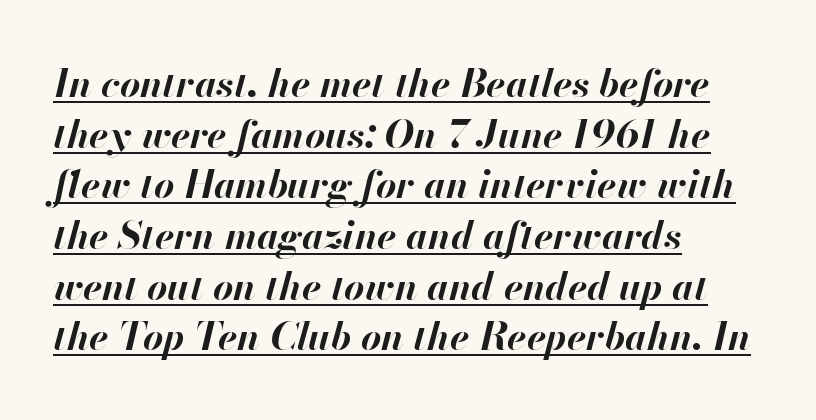
Line beginnings align vertically; line endings do not. One glance says typical: line gaps are just what's usual. These lines were composed using italics. How are the letters spaced? Ordinarily, with no added tracking. Has an underline been added? It has.
